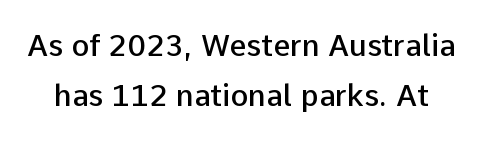
Q: Is the text bold? A: Semi-bold.
Q: Is the text italic (slanted)? A: No, it is upright.
Q: Is the typeface a serif or a sans-serif typeface? A: Sans-serif.
Q: Is the text underlined? A: No.
Q: Is the spacing between letters normal or unusually wide? A: Normal.
Q: Is the spacing between lines tight, normal or loose? A: Normal.
Q: Width (condensed, normal, or wide)? A: Normal.
Q: Stroke contrast? A: Low.
Q: x-height? A: Medium.
Q: Monospaced? A: No.
